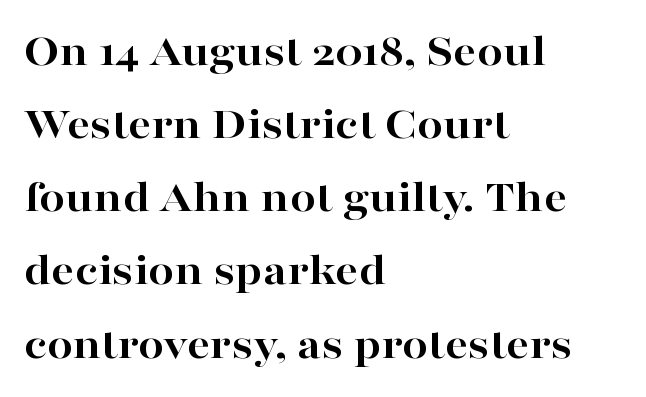
One glance says typical: line gaps are just what's usual. Typeset ragged right — the left edge is the straight one. You could not count columns in this text — the font is proportionally spaced. No word sits above an underline.
